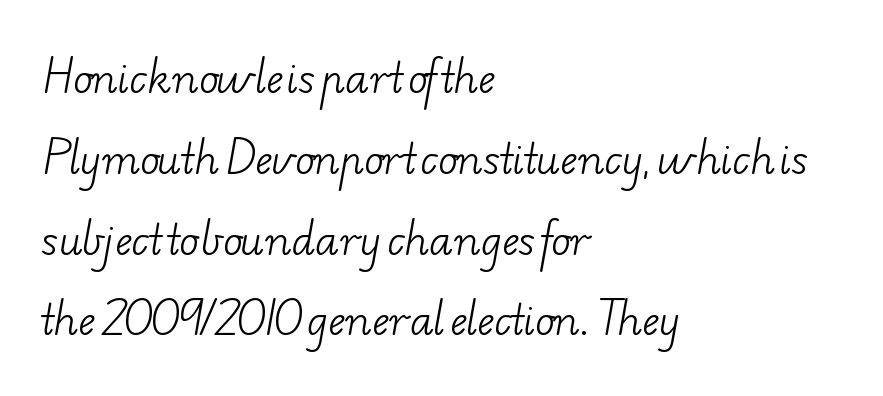
This sample is left-justified, so line endings fall wherever the words run out. Each new line begins a long way beneath the previous one. Note: serifs present on the glyphs. Does extra space separate the letters? No, they use regular spacing. Honestly, there is no underline to notice here at all.
